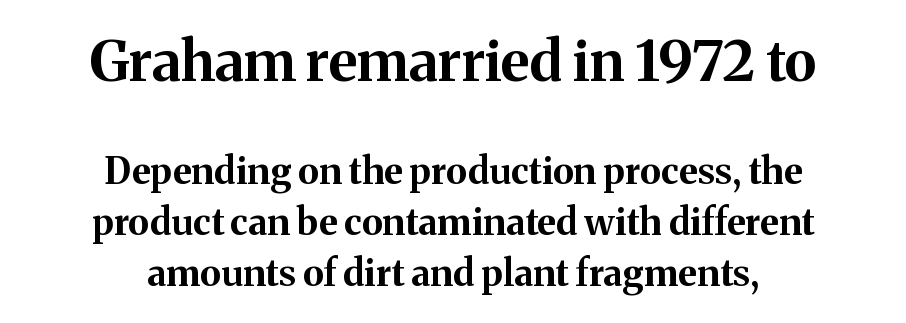
Q: Is the text bold? A: Yes.
Q: Is the text italic (slanted)? A: No, it is upright.
Q: Is the typeface a serif or a sans-serif typeface? A: Serif.
Q: Is the text underlined? A: No.
Q: How is the paragraph aligned? A: Centered.
Q: Is the spacing between letters normal or unusually wide? A: Normal.
Q: Is the spacing between lines tight, normal or loose? A: Normal.
Q: Which block of text is set in a larger size, the first (top) or the second (bottom)? A: The first (top) one.
Q: Width (condensed, normal, or wide)? A: Normal.
Q: Stroke contrast? A: Medium.
Q: x-height? A: Medium.
Q: Monospaced? A: No.
